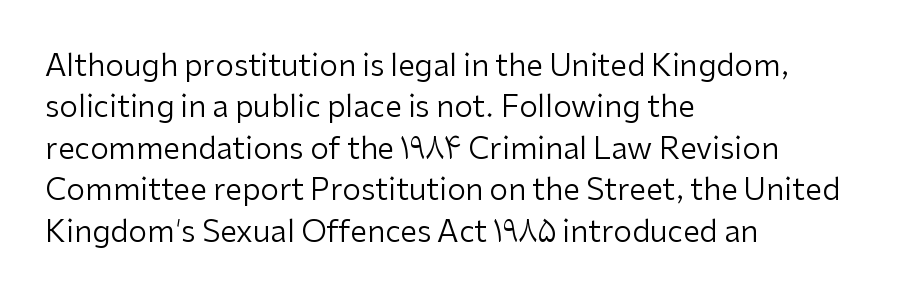
Q: Is the text bold? A: No.
Q: Is the text italic (slanted)? A: No, it is upright.
Q: Is the typeface a serif or a sans-serif typeface? A: Sans-serif.
Q: Is the text underlined? A: No.
Q: How is the paragraph aligned? A: Left-aligned.
Q: Is the spacing between letters normal or unusually wide? A: Normal.
Q: Is the spacing between lines tight, normal or loose? A: Normal.
Q: Width (condensed, normal, or wide)? A: Normal.
Q: Stroke contrast? A: Low.
Q: x-height? A: Medium.
Q: Monospaced? A: No.
